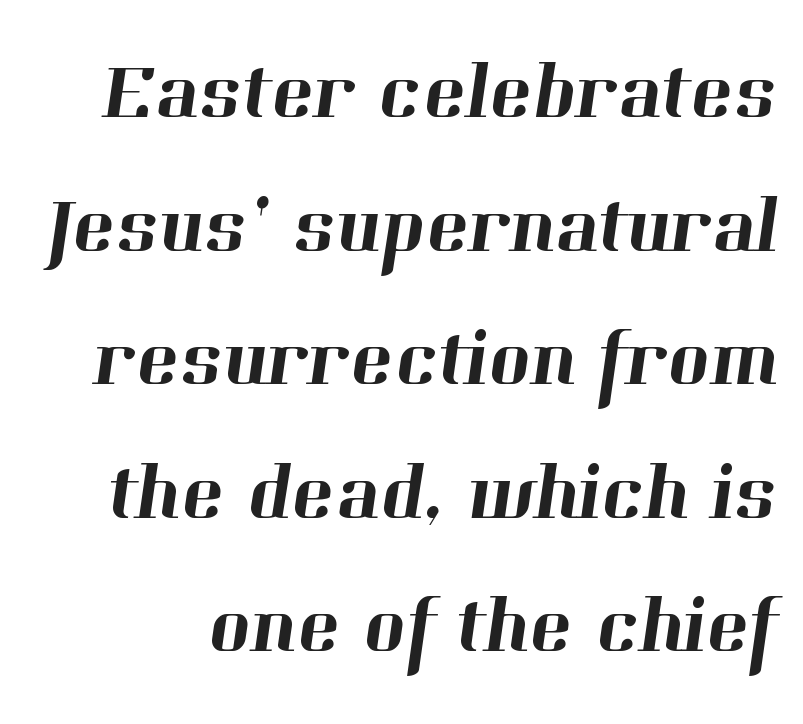
Leading matches the norm, producing a regular column. The type is set solid horizontally, with unmodified tracking. Underlining? Definitely not there. Here the designer chose a conventional face with non-uniform glyph widths. Serifs: yes, visible at the terminals of the letterforms.
